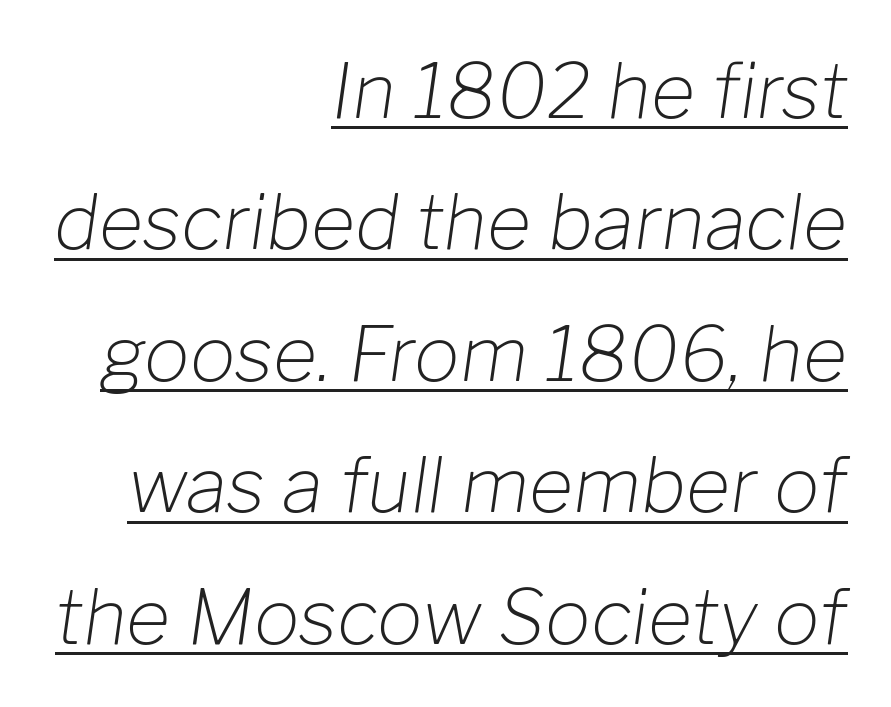
You could not count columns in this text — the font is proportionally spaced. Bold? No — there's no thickening of the strokes. The face used here appears with an underline applied. Nothing unusual about the tracking: characters are spaced as the font intends.
